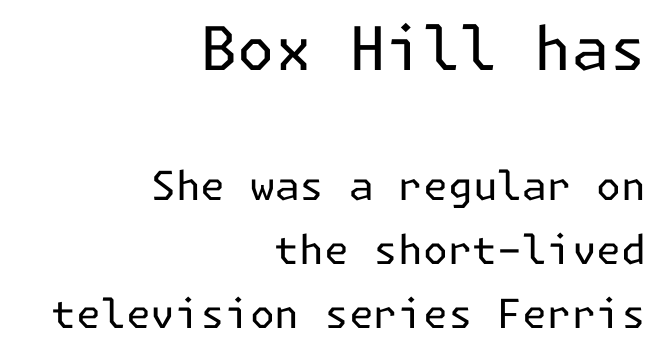
Observe the ordinary spacing: letters are neighbours, not strangers. The passage shown is typeset with a sans-serif family. Reading top to bottom, the characters get smaller at the block break. On a weight scale, this lands at 450 or below. It's the straight-up-and-down kind of type. Regarding leading, the lines here are spaced in the standard way.
